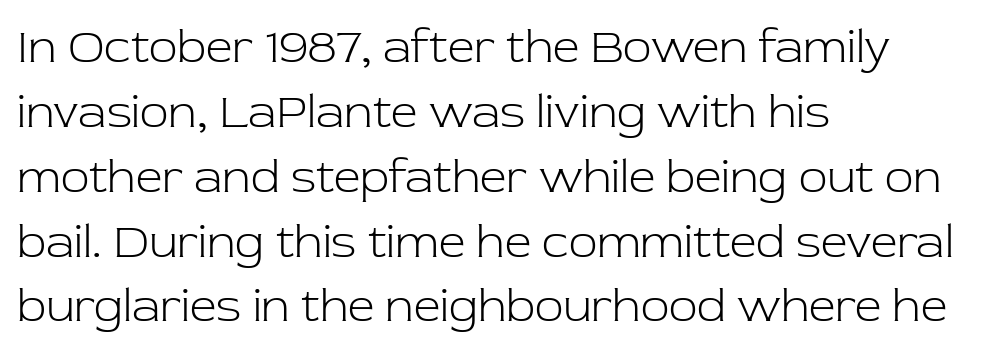
The image shows 47 px light serif type, upright; set left-aligned, normal line spacing (1.38x), normal letter spacing, not underlined; low stroke contrast and a medium x-height.
